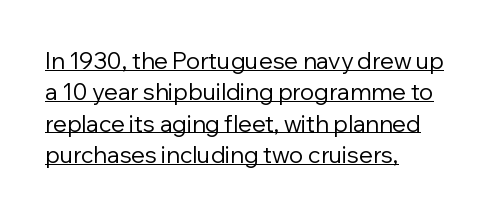
Q: Is the text bold? A: No.
Q: Is the text italic (slanted)? A: No, it is upright.
Q: Is the text underlined? A: Yes.
Q: How is the paragraph aligned? A: Left-aligned.
Q: Is the spacing between letters normal or unusually wide? A: Normal.
Q: Is the spacing between lines tight, normal or loose? A: Normal.
